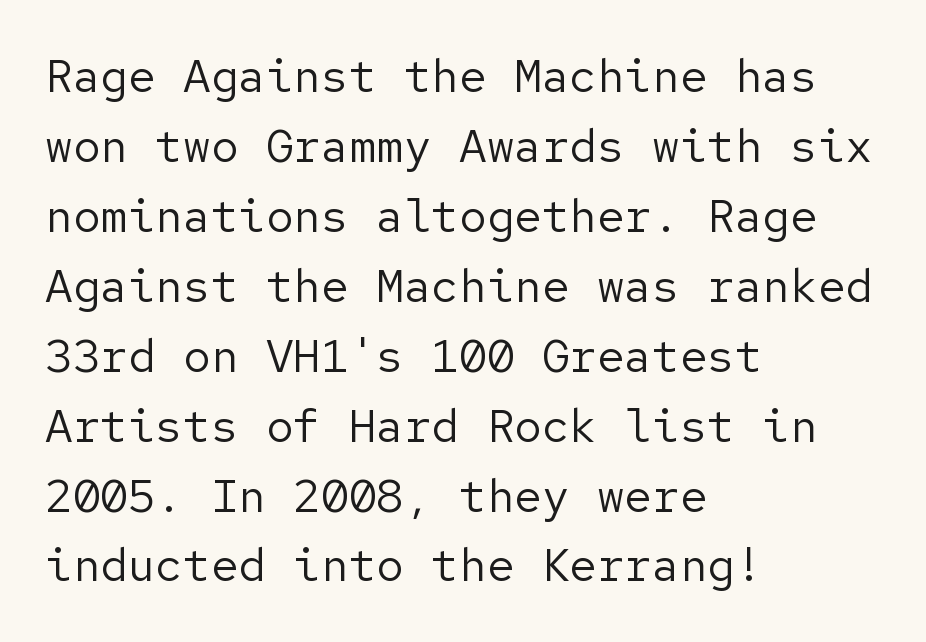
Q: Is the text bold? A: No.
Q: Is the text italic (slanted)? A: No, it is upright.
Q: Is the typeface a serif or a sans-serif typeface? A: Sans-serif.
Q: Is the text underlined? A: No.
Q: How is the paragraph aligned? A: Left-aligned.
Q: Is the spacing between letters normal or unusually wide? A: Normal.
Q: Is the spacing between lines tight, normal or loose? A: Normal.
Q: Width (condensed, normal, or wide)? A: Normal.
Q: Stroke contrast? A: Low.
Q: x-height? A: Medium.
